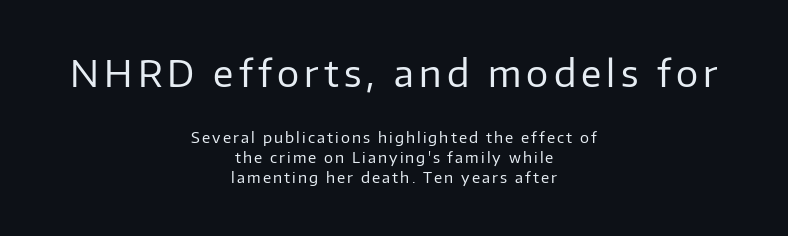
The image shows 37 px regular-weight sans-serif type, upright; set centered, normal line spacing (1.34x), not underlined; the first (top) block is 2.47x larger; low stroke contrast and a medium x-height.
